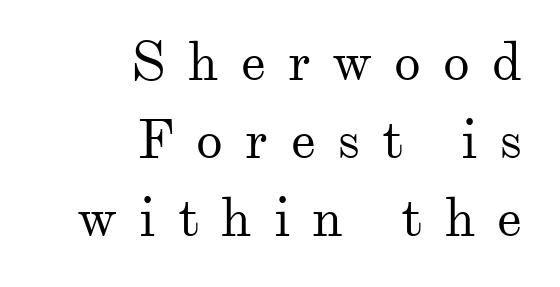
I'd call this a serif setting — the letters wear small feet. Posture: vertical. The tracking jumps out immediately: characters are airy and widely separated. Notice how descenders clear the ascenders below comfortably — that's standard leading. Just letters on the line, the space beneath them empty.
